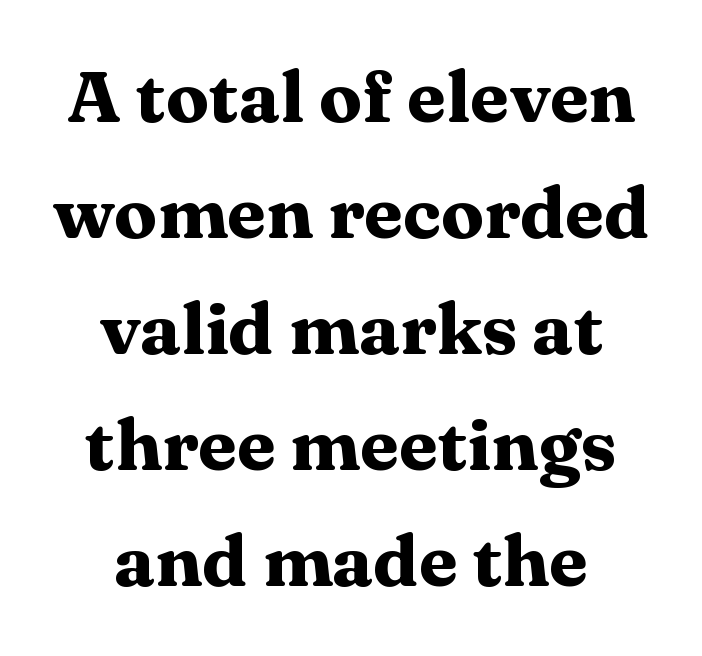
Q: Is the text bold? A: Yes.
Q: Is the text italic (slanted)? A: No, it is upright.
Q: Is the typeface a serif or a sans-serif typeface? A: Serif.
Q: Is the text underlined? A: No.
Q: How is the paragraph aligned? A: Centered.
Q: Is the spacing between letters normal or unusually wide? A: Normal.
Q: Is the spacing between lines tight, normal or loose? A: Normal.
Q: Width (condensed, normal, or wide)? A: Wide.
Q: Stroke contrast? A: Medium.
Q: x-height? A: Medium.
Q: Monospaced? A: No.
